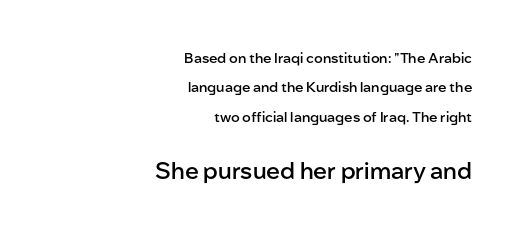
The image shows 23 px text type, upright; set right-aligned, loose line spacing (2.1x), normal letter spacing, not underlined; the second (bottom) block is 1.64x larger.
